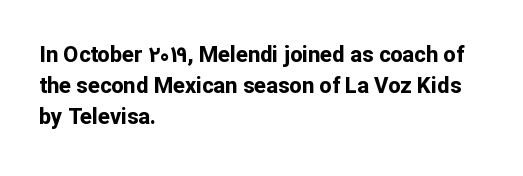
{"italic": "no", "bold": "yes", "underline": "no", "align": "left", "line_spacing": "normal", "line_spacing_ratio": 1.41, "letter_spacing": "normal", "letter_spacing_em": 0.0, "glyph_px": 22}
